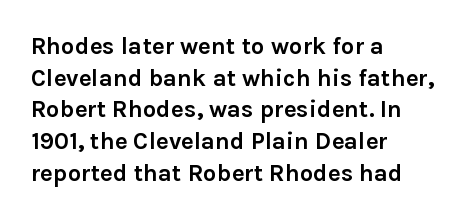
Honestly, the letter spacing is just normal — you wouldn't notice it. One glance says typical: line gaps are just what's usual. These lines stack with their left ends in a neat column. The type sits square on the baseline with zero lean. Descender tails drop into unmarked territory. How heavy is the stroke? Heavy — this is a bold.
